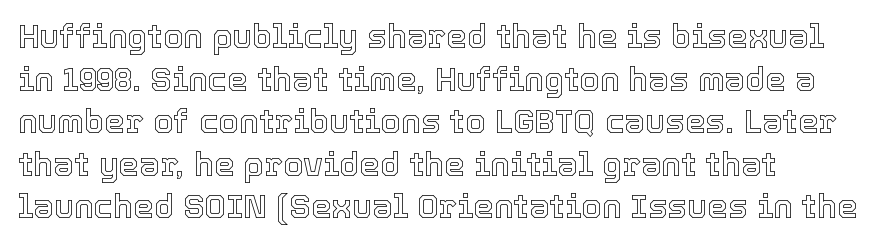
{"italic": "no", "width": "normal", "x_height": "medium", "monospaced": "no", "underline": "no", "align": "left", "line_spacing": "normal", "line_spacing_ratio": 1.29, "letter_spacing": "normal", "letter_spacing_em": 0.0, "glyph_px": 33}
